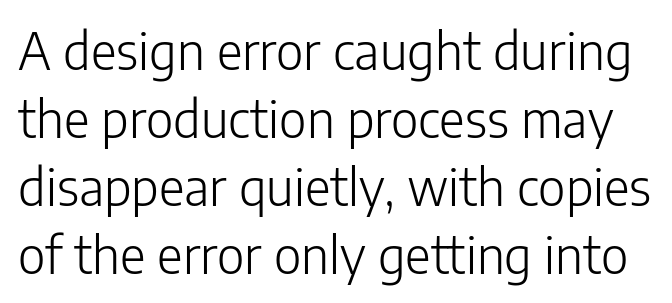
Each stroke keeps to a modest, everyday thickness or less. If you drew a line through each stem, it would be perfectly vertical. A bare baseline throughout the passage. Type style note: lacks serifs. Do the characters align in a grid? No, the font is proportional.
